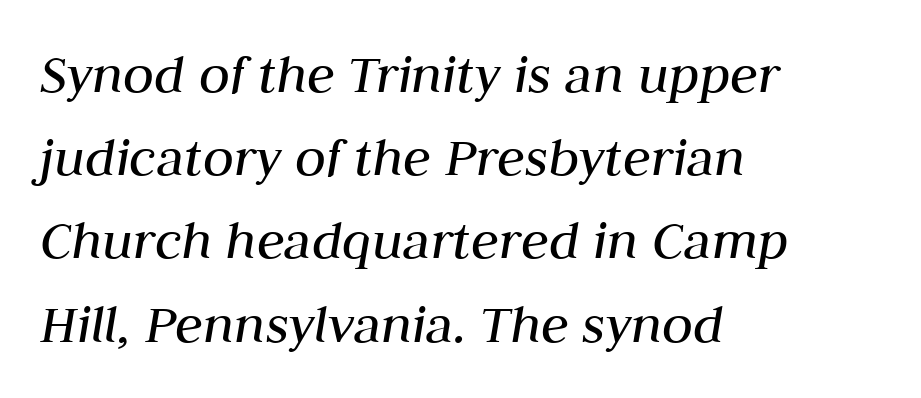
There is no visible air inserted between adjacent glyphs. A bare baseline throughout the passage. The lettering tilts uniformly, giving the passage an italic look. Stem width sits at or under what a default text font uses. The setting favours the left margin, as ordinary paragraphs usually do.
